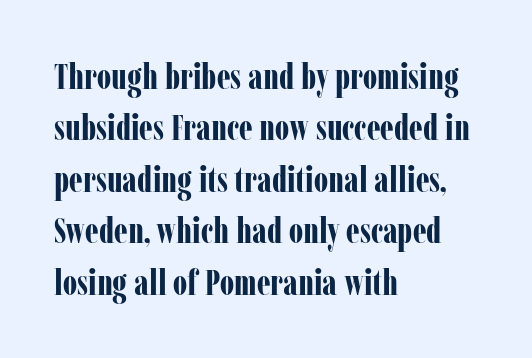
{"serif": "yes", "italic": "no", "bold": "yes", "weight": "bold", "width": "condensed", "stroke_contrast": "low", "x_height": "medium", "monospaced": "no", "underline": "no", "align": "left", "line_spacing": "normal", "line_spacing_ratio": 1.43, "letter_spacing": "normal", "letter_spacing_em": 0.0, "glyph_px": 36}
